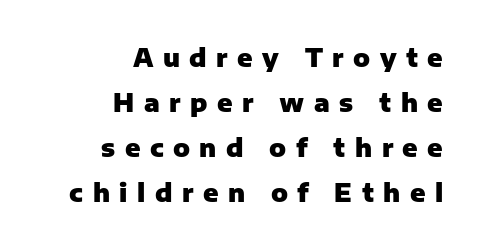
{"italic": "no", "bold": "yes", "underline": "no", "align": "right", "line_spacing_ratio": 1.8, "letter_spacing": "wide", "letter_spacing_em": 0.38, "glyph_px": 25}
